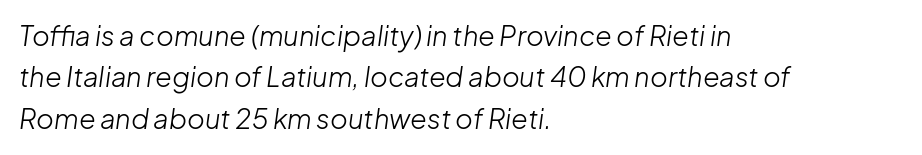
Q: Is the text bold? A: No.
Q: Is the text italic (slanted)? A: Yes, it leans right by about 8 degrees.
Q: Is the text underlined? A: No.
Q: How is the paragraph aligned? A: Left-aligned.
Q: Is the spacing between letters normal or unusually wide? A: Normal.
Q: Is the spacing between lines tight, normal or loose? A: Normal.
